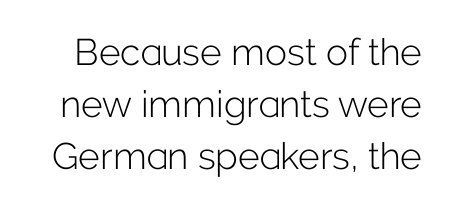
The image shows 37 px light sans-serif type, upright; set normal line spacing (1.41x), normal letter spacing, not underlined; low stroke contrast and a medium x-height.
